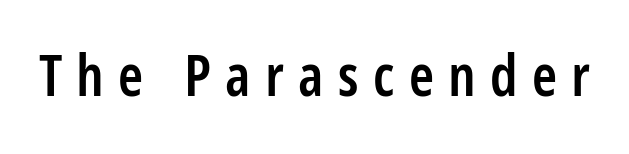
Q: Is the text bold? A: Semi-bold.
Q: Is the text italic (slanted)? A: No, it is upright.
Q: Is the typeface a serif or a sans-serif typeface? A: Sans-serif.
Q: Is the text underlined? A: No.
Q: Is the spacing between letters normal or unusually wide? A: Unusually wide.
Q: Width (condensed, normal, or wide)? A: Condensed.
Q: Stroke contrast? A: Low.
Q: x-height? A: Medium.
Q: Monospaced? A: No.
